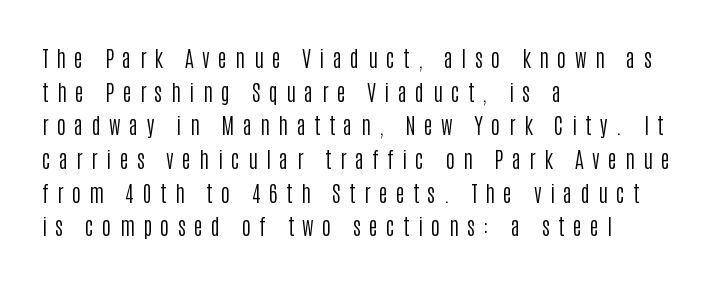
The image shows 22 px text type, upright; set left-aligned, normal line spacing (1.53x), unusually wide letter spacing (+0.38 em), not underlined.
